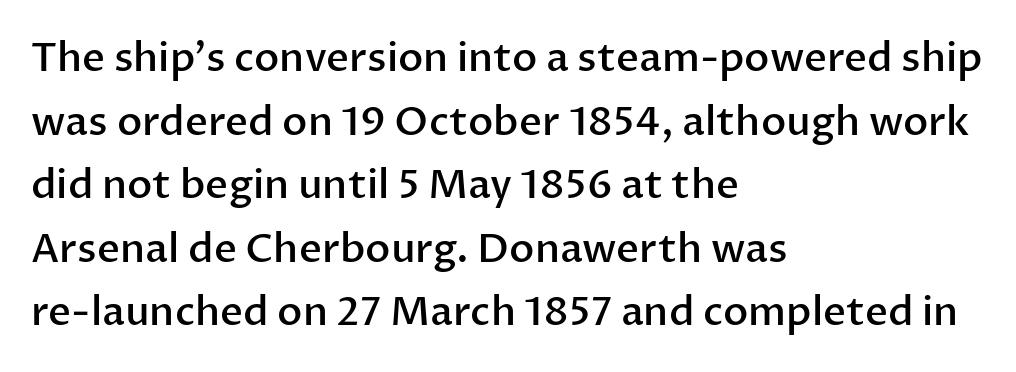
The text block is weighted toward the left margin, trailing off unevenly rightward. Whoever set this chose a conventional vertical rhythm. Descenders hang freely into open space. Does the weight exceed regular? Yes, but only to semibold. Looks like regular typesetting: each glyph gets only the width it needs.
